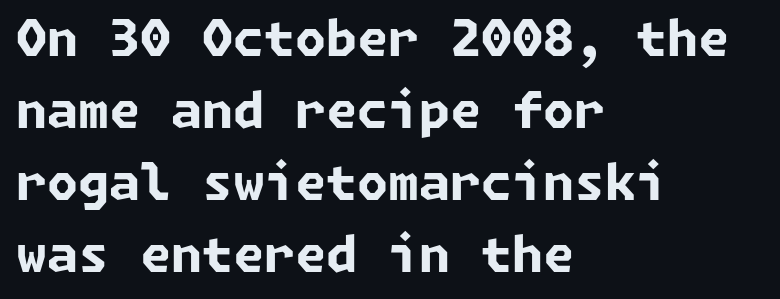
The image shows 50 px bold sans-serif type; set left-aligned, normal line spacing (1.44x), normal letter spacing, not underlined; low stroke contrast and a medium x-height.
